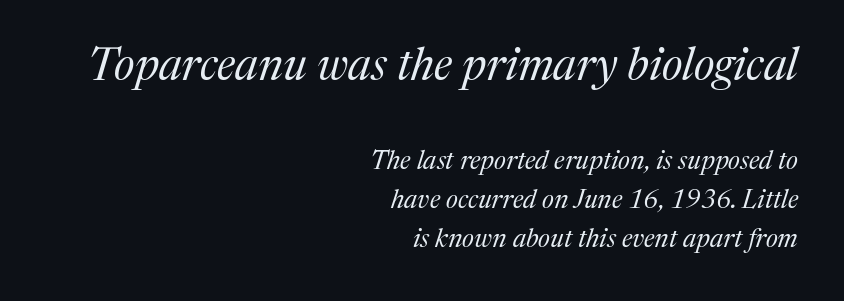
Q: Is the text bold? A: No.
Q: Is the text italic (slanted)? A: Yes, it leans right by about 17 degrees.
Q: Is the typeface a serif or a sans-serif typeface? A: Serif.
Q: Is the text underlined? A: No.
Q: How is the paragraph aligned? A: Right-aligned.
Q: Is the spacing between letters normal or unusually wide? A: Normal.
Q: Is the spacing between lines tight, normal or loose? A: Normal.
Q: Which block of text is set in a larger size, the first (top) or the second (bottom)? A: The first (top) one.
Q: Width (condensed, normal, or wide)? A: Normal.
Q: Stroke contrast? A: Medium.
Q: x-height? A: Medium.
Q: Monospaced? A: No.
